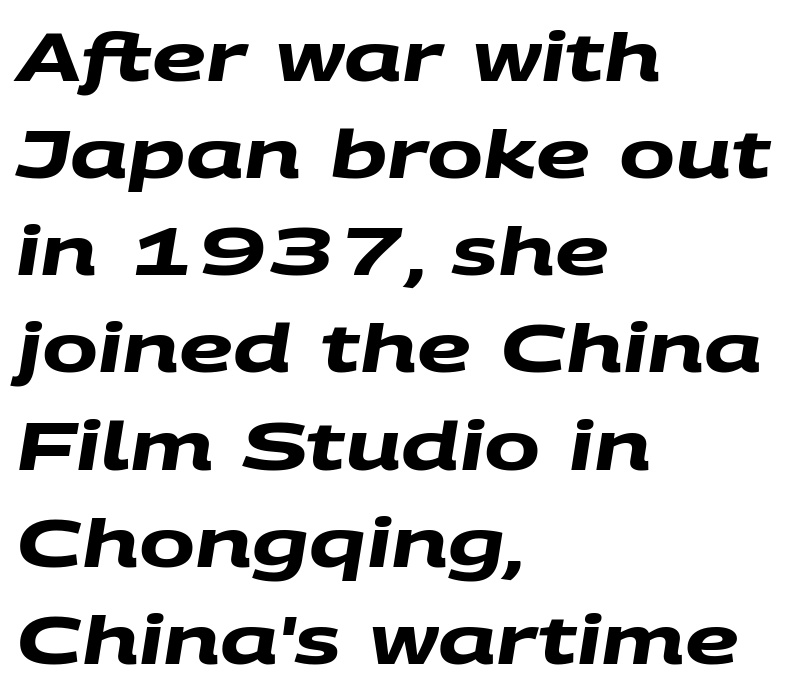
The image shows 67 px heavy, wide sans-serif type; set left-aligned, normal line spacing (1.45x), normal letter spacing, not underlined; medium stroke contrast and a large x-height.
